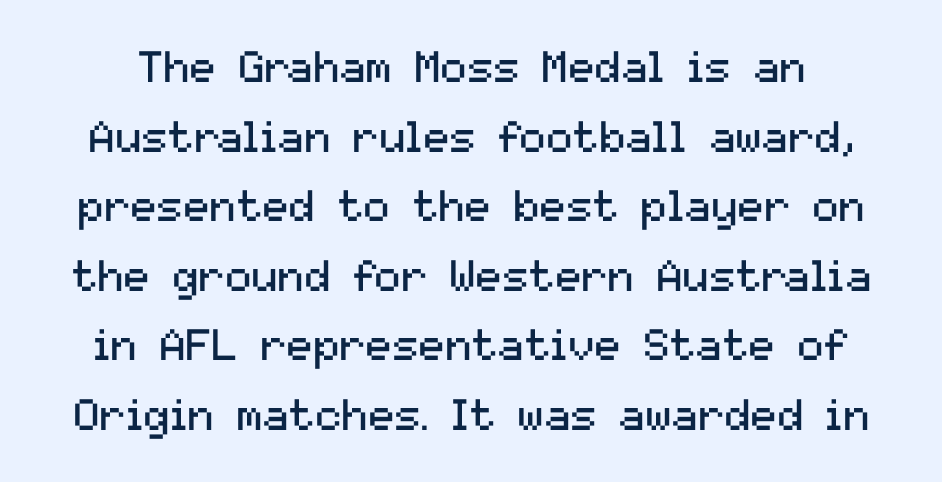
Q: Is the text bold? A: No.
Q: Is the text italic (slanted)? A: No, it is upright.
Q: Is the typeface a serif or a sans-serif typeface? A: Sans-serif.
Q: Is the text underlined? A: No.
Q: Is the spacing between letters normal or unusually wide? A: Normal.
Q: Is the spacing between lines tight, normal or loose? A: Normal.
Q: Width (condensed, normal, or wide)? A: Normal.
Q: Stroke contrast? A: Medium.
Q: x-height? A: Medium.
Q: Monospaced? A: No.
